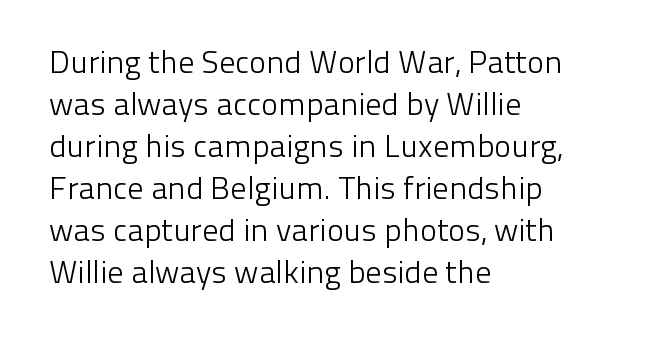
Q: Is the text bold? A: No.
Q: Is the text italic (slanted)? A: No, it is upright.
Q: Is the typeface a serif or a sans-serif typeface? A: Sans-serif.
Q: Is the text underlined? A: No.
Q: How is the paragraph aligned? A: Left-aligned.
Q: Is the spacing between letters normal or unusually wide? A: Normal.
Q: Is the spacing between lines tight, normal or loose? A: Normal.
Q: Width (condensed, normal, or wide)? A: Normal.
Q: Stroke contrast? A: Low.
Q: x-height? A: Medium.
Q: Monospaced? A: No.
